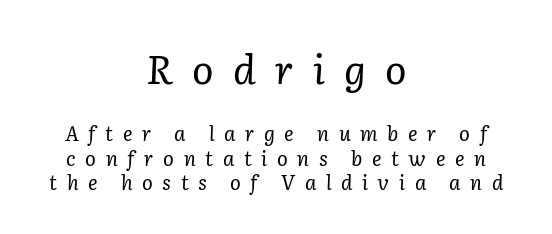
Q: Is the text bold? A: No.
Q: Is the text italic (slanted)? A: Yes, it leans right by about 2 degrees.
Q: Is the typeface a serif or a sans-serif typeface? A: Serif.
Q: Is the text underlined? A: No.
Q: How is the paragraph aligned? A: Centered.
Q: Is the spacing between letters normal or unusually wide? A: Unusually wide.
Q: Which block of text is set in a larger size, the first (top) or the second (bottom)? A: The first (top) one.
Q: Width (condensed, normal, or wide)? A: Normal.
Q: Stroke contrast? A: Low.
Q: x-height? A: Medium.
Q: Monospaced? A: No.
